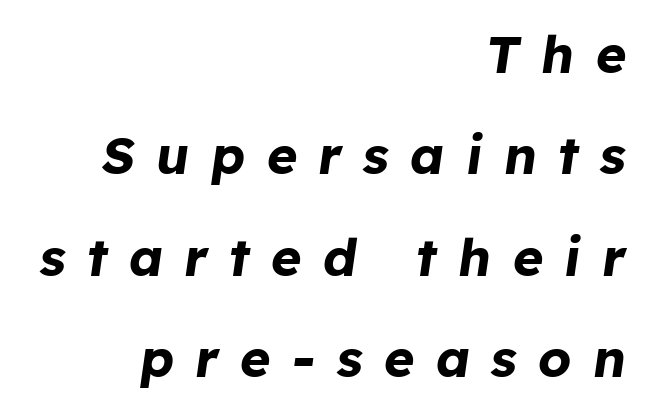
Q: Is the text bold? A: Yes.
Q: Is the text italic (slanted)? A: Yes, it leans right by about 8 degrees.
Q: Is the text underlined? A: No.
Q: How is the paragraph aligned? A: Right-aligned.
Q: Is the spacing between letters normal or unusually wide? A: Unusually wide.
Q: Is the spacing between lines tight, normal or loose? A: Loose.
Q: Width (condensed, normal, or wide)? A: Normal.
Q: Stroke contrast? A: Low.
Q: x-height? A: Medium.
Q: Monospaced? A: No.
